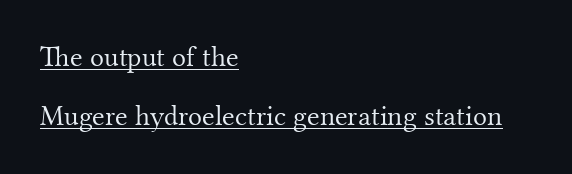
Weight: in the light-to-regular range. Typographically, this falls in the serif category. Proportional: the letters do not fall into vertical columns. The leading is generous, giving the passage an open texture. Left-aligned paragraph, ragged on the right. Underline: present.
